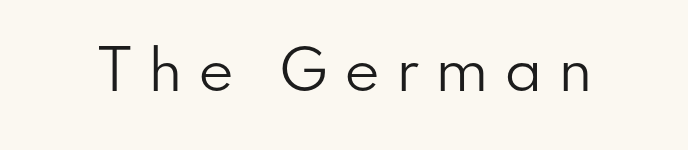
The image shows 54 px regular-weight sans-serif type, upright; set unusually wide letter spacing (+0.28 em), not underlined; low stroke contrast and a small x-height.
